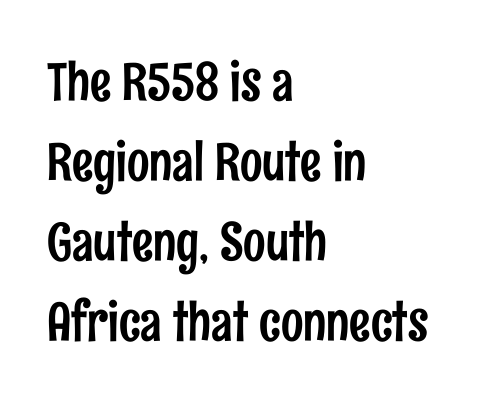
{"serif": "no", "italic": "no", "width": "condensed", "stroke_contrast": "low", "x_height": "medium", "monospaced": "no", "underline": "no", "align": "left", "line_spacing": "normal", "line_spacing_ratio": 1.51, "letter_spacing": "normal", "letter_spacing_em": 0.0, "glyph_px": 53}
